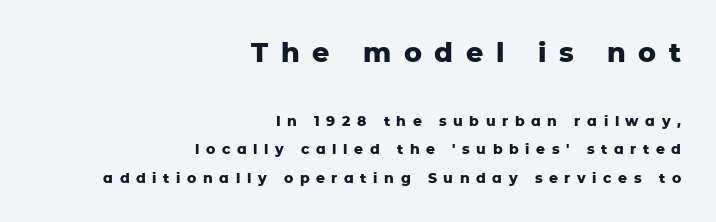
The image shows 27 px bold type, upright; set right-aligned, loose line spacing (2.04x), unusually wide letter spacing (+0.47 em), not underlined; the first (top) block is 1.93x larger.
